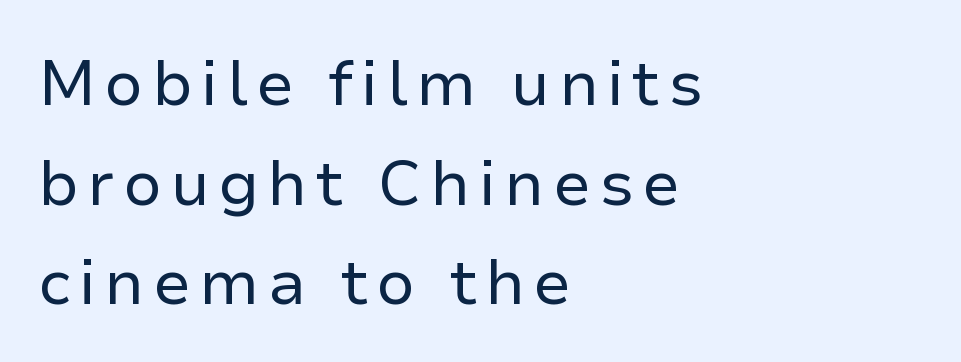
Underlining? Definitely not there. The line-height multiplier appears to be the usual default. The glyphs in this specimen are sans serif. The letters stand upright; this is a roman face. Do the characters align in a grid? No, the font is proportional. The compositor pushed each line to the left boundary.
